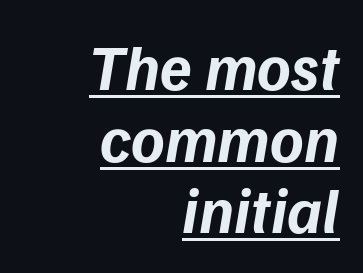
{"serif": "no", "bold": "yes", "weight": "bold", "width": "normal", "stroke_contrast": "low", "x_height": "medium", "monospaced": "no", "underline": "yes", "align": "right", "line_spacing": "tight", "line_spacing_ratio": 1.12, "letter_spacing": "normal", "letter_spacing_em": 0.0, "glyph_px": 64}
